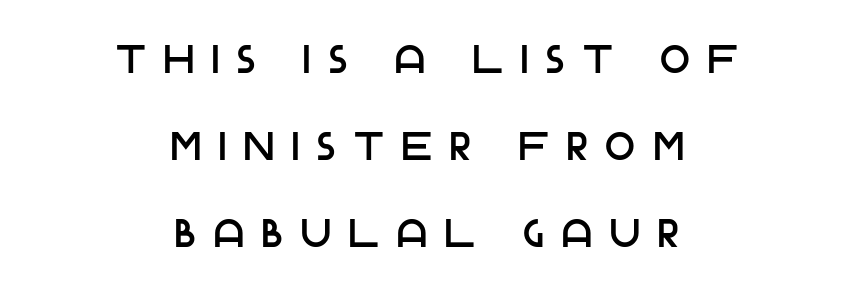
{"serif": "no", "italic": "no", "width": "normal", "stroke_contrast": "low", "x_height": "large", "monospaced": "no", "underline": "no", "align": "center", "line_spacing": "loose", "line_spacing_ratio": 2.23, "letter_spacing": "wide", "letter_spacing_em": 0.47, "glyph_px": 39}
